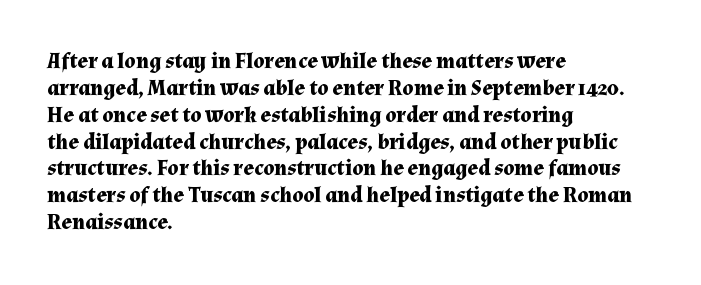
{"italic": "no", "bold": "yes", "underline": "no", "align": "left", "line_spacing_ratio": 1.22, "letter_spacing": "normal", "letter_spacing_em": 0.0, "glyph_px": 22}
